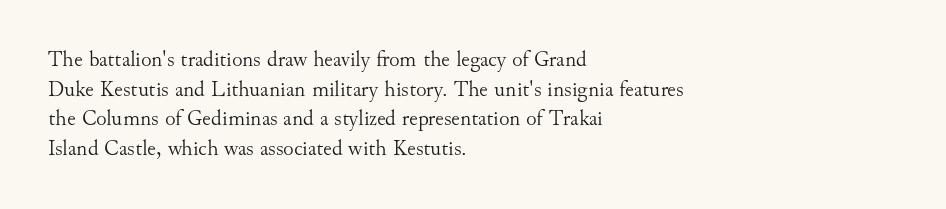
Q: Is the text bold? A: No.
Q: Is the text italic (slanted)? A: No, it is upright.
Q: Is the text underlined? A: No.
Q: How is the paragraph aligned? A: Left-aligned.
Q: Is the spacing between letters normal or unusually wide? A: Normal.
Q: Is the spacing between lines tight, normal or loose? A: Normal.
